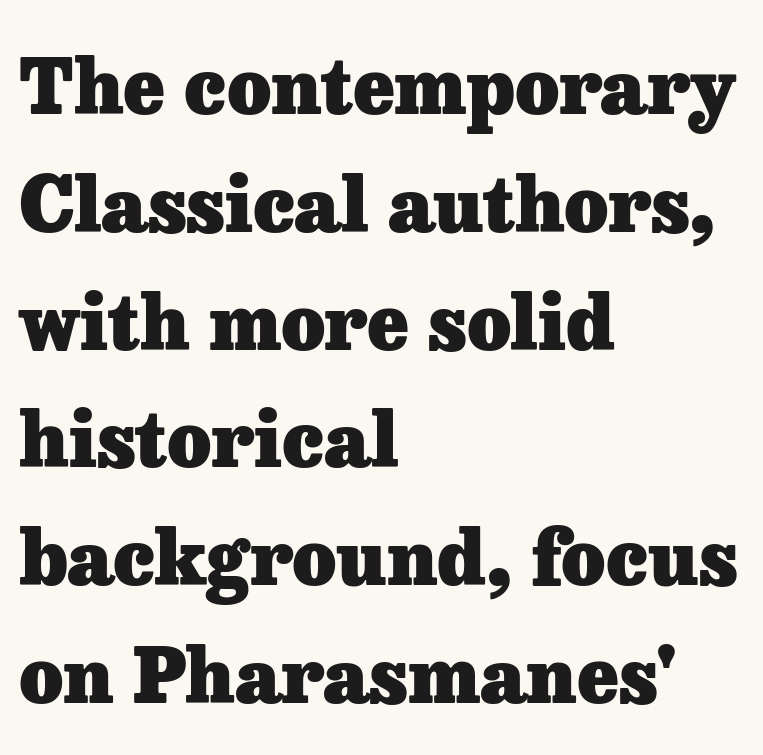
Q: Is the text bold? A: Yes.
Q: Is the text italic (slanted)? A: No, it is upright.
Q: Is the typeface a serif or a sans-serif typeface? A: Serif.
Q: Is the text underlined? A: No.
Q: How is the paragraph aligned? A: Left-aligned.
Q: Is the spacing between letters normal or unusually wide? A: Normal.
Q: Is the spacing between lines tight, normal or loose? A: Normal.
Q: Width (condensed, normal, or wide)? A: Normal.
Q: Stroke contrast? A: Low.
Q: x-height? A: Medium.
Q: Monospaced? A: No.
